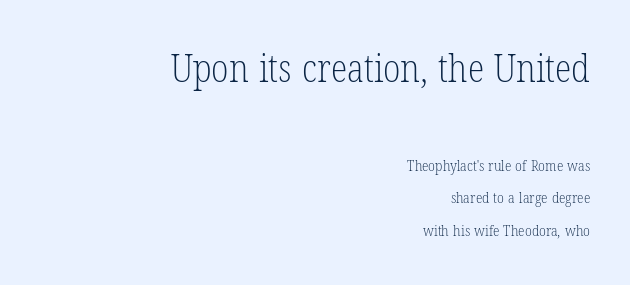
The image shows 38 px light, condensed serif type, upright; set right-aligned, loose line spacing (2.19x), normal letter spacing, not underlined; the first (top) block is 2.53x larger; low stroke contrast and a medium x-height.
